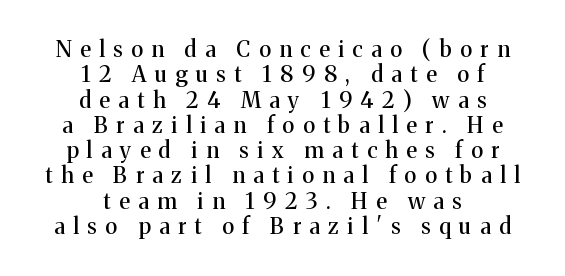
The image shows 22 px text type, upright; set centered, tight line spacing (1.15x), unusually wide letter spacing (+0.39 em), not underlined.
